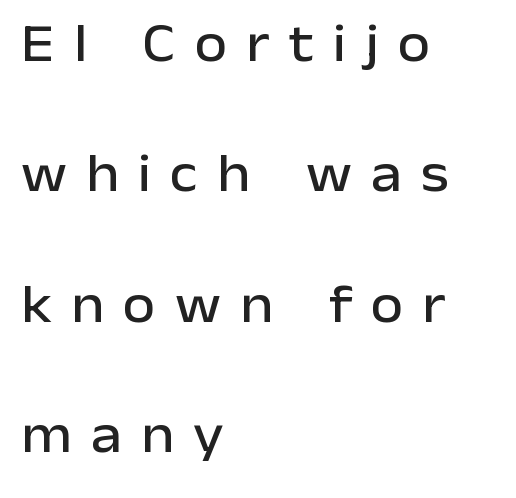
Q: Is the text italic (slanted)? A: No, it is upright.
Q: Is the typeface a serif or a sans-serif typeface? A: Sans-serif.
Q: Is the text underlined? A: No.
Q: How is the paragraph aligned? A: Left-aligned.
Q: Is the spacing between letters normal or unusually wide? A: Unusually wide.
Q: Is the spacing between lines tight, normal or loose? A: Loose.
Q: Width (condensed, normal, or wide)? A: Normal.
Q: Stroke contrast? A: Low.
Q: x-height? A: Medium.
Q: Monospaced? A: No.
